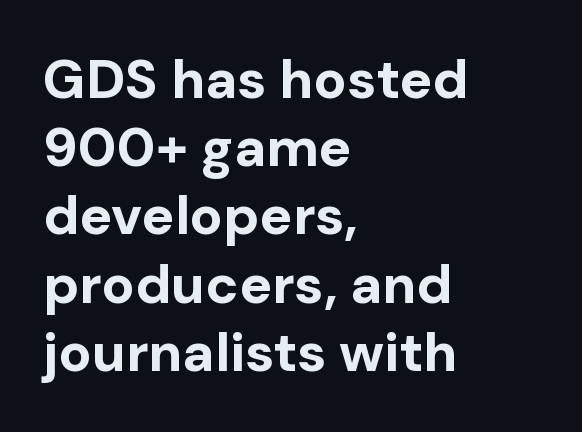
Descender tails drop into unmarked territory. Varying glyph widths throughout — classic text-font behaviour. The line texture is even and compact thanks to regular tracking. Pretty heavy lettering here — definitely bold. The lines in this sample share a left origin and differ only in where they stop.
